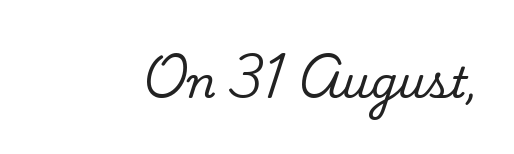
The font is comparable to plain body text, perhaps lighter. Descenders hang freely into open space. Does the type have serifs? No, each stem ends abruptly. Spacing between characters is what you'd get straight out of the box.
